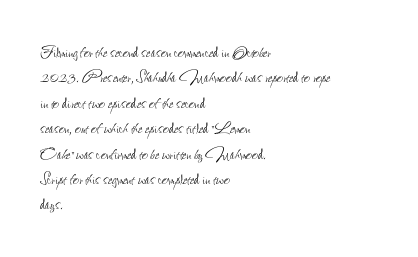
A bare baseline throughout the passage. Line beginnings align vertically; line endings do not. This sample uses plain, unmodified letter spacing. Is this a heavy cut? Hardly; it is regular or lighter.
